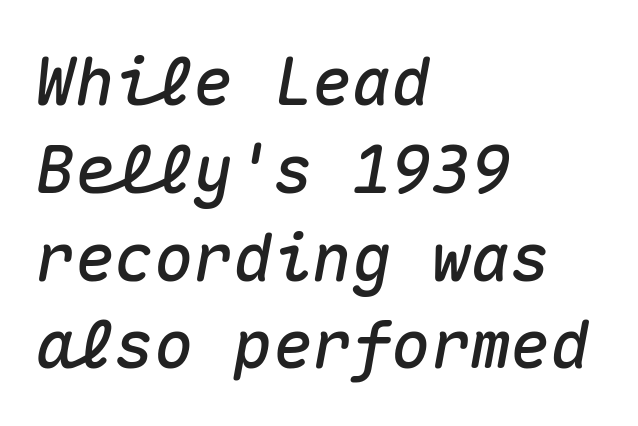
{"italic": "yes", "lean": "right", "slant_degrees": 10, "width": "normal", "stroke_contrast": "medium", "x_height": "medium", "monospaced": "yes", "underline": "no", "align": "left", "line_spacing": "normal", "line_spacing_ratio": 1.33, "letter_spacing": "normal", "letter_spacing_em": 0.0, "glyph_px": 66}
